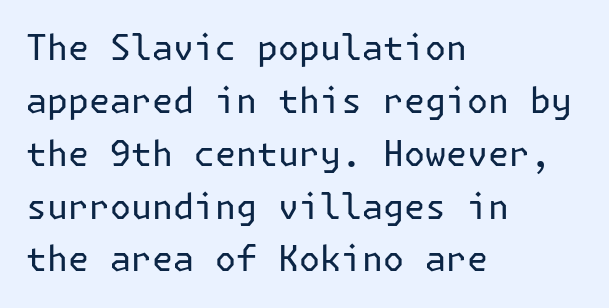
The image shows 35 px regular-weight sans-serif type, upright; set left-aligned, normal line spacing (1.51x), normal letter spacing, not underlined; low stroke contrast and a medium x-height.
